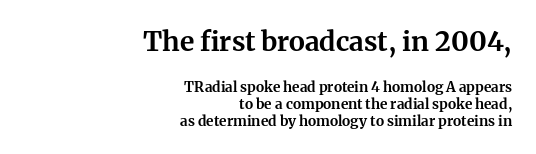
Reading top to bottom, the characters get smaller at the block break. The axis of the letterforms is exactly vertical. How are the letters spaced? Ordinarily, with no added tracking. No word sits above an underline.
